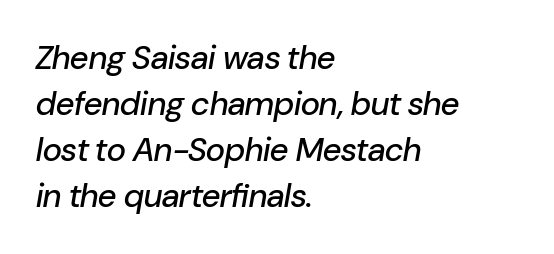
Q: Is the text italic (slanted)? A: Yes, it leans right by about 10 degrees.
Q: Is the text underlined? A: No.
Q: How is the paragraph aligned? A: Left-aligned.
Q: Is the spacing between letters normal or unusually wide? A: Normal.
Q: Is the spacing between lines tight, normal or loose? A: Normal.
Q: Width (condensed, normal, or wide)? A: Normal.
Q: Stroke contrast? A: Low.
Q: x-height? A: Medium.
Q: Monospaced? A: No.
